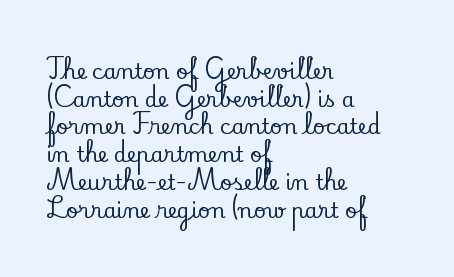
{"italic": "no", "underline": "no", "align": "left", "line_spacing": "normal", "line_spacing_ratio": 1.32, "letter_spacing": "normal", "letter_spacing_em": 0.0, "glyph_px": 21}
